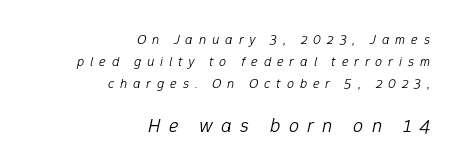
{"italic": "yes", "lean": "right", "slant_degrees": 12, "bold": "no", "underline": "no", "align": "right", "line_spacing": "normal", "line_spacing_ratio": 1.56, "letter_spacing": "wide", "letter_spacing_em": 0.42, "larger_block": "second", "size_ratio": 1.43, "glyph_px": 20}
